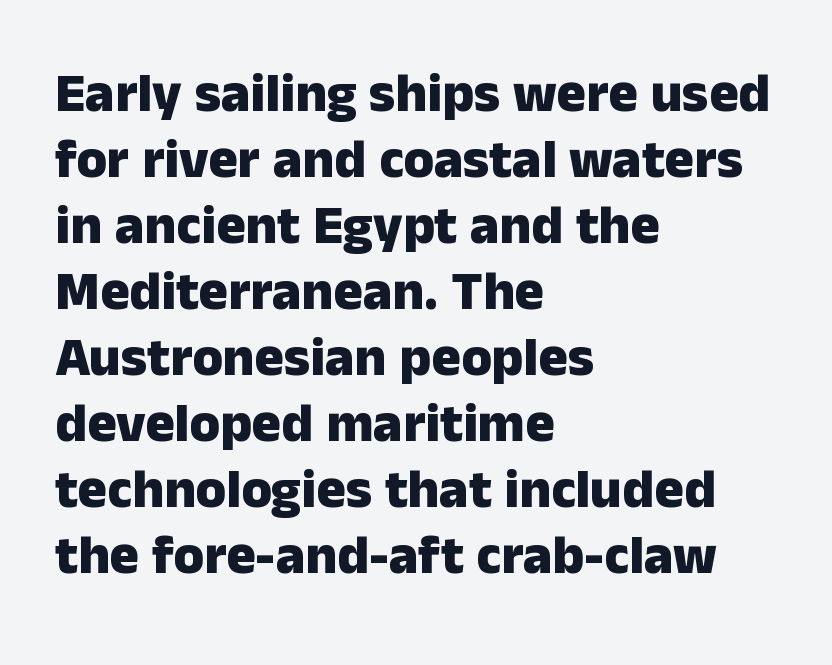
You can tell from the bare stems that sans-serif type was used. The rendering keeps characters at their native spacing. Check the space under the baseline: it is left empty. The rendering uses natural spacing where letterforms have individual widths. Teacher's note: observe the even left margin — that is flush-left alignment. This is roman type, the default non-slanted kind.
